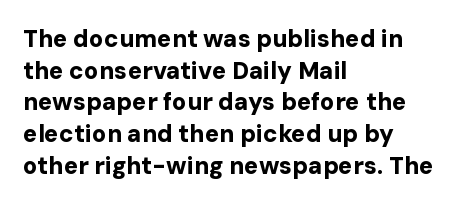
Q: Is the text bold? A: Yes.
Q: Is the text italic (slanted)? A: No, it is upright.
Q: Is the text underlined? A: No.
Q: How is the paragraph aligned? A: Left-aligned.
Q: Is the spacing between letters normal or unusually wide? A: Normal.
Q: Is the spacing between lines tight, normal or loose? A: Normal.
